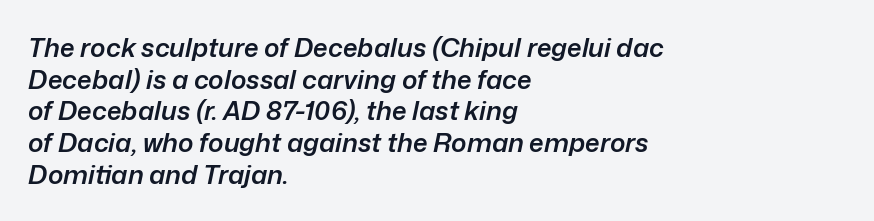
{"italic": "yes", "lean": "right", "slant_degrees": 12, "bold": "semi", "underline": "no", "align": "left", "line_spacing_ratio": 1.22, "letter_spacing": "normal", "letter_spacing_em": 0.0, "glyph_px": 26}
